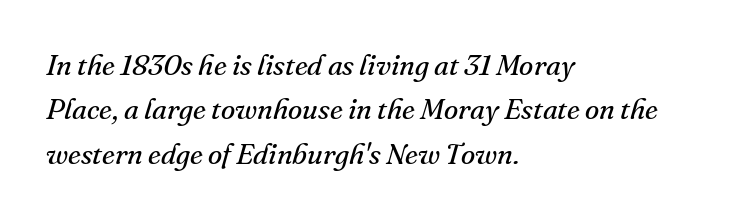
The image shows 29 px regular-weight serif type, italic (leaning right); set left-aligned, normal line spacing (1.53x), normal letter spacing, not underlined; medium stroke contrast and a small x-height.
